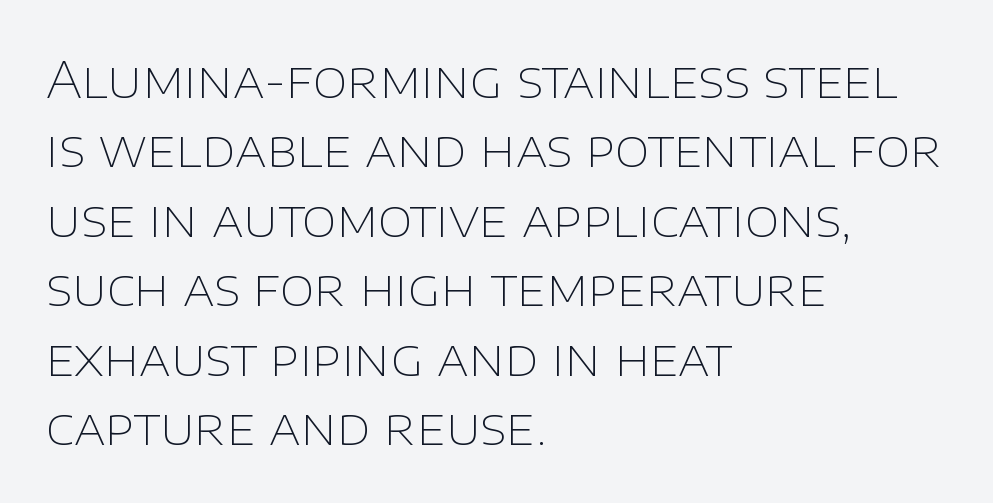
Q: Is the text bold? A: No.
Q: Is the text italic (slanted)? A: No, it is upright.
Q: Is the typeface a serif or a sans-serif typeface? A: Sans-serif.
Q: Is the text underlined? A: No.
Q: How is the paragraph aligned? A: Left-aligned.
Q: Is the spacing between letters normal or unusually wide? A: Normal.
Q: Is the spacing between lines tight, normal or loose? A: Normal.
Q: Width (condensed, normal, or wide)? A: Normal.
Q: Stroke contrast? A: Low.
Q: x-height? A: Large.
Q: Monospaced? A: No.
